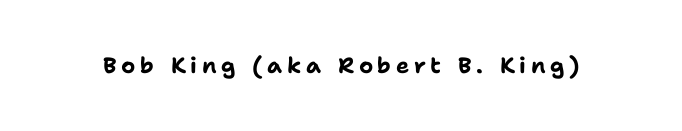
The image shows 22 px bold type, upright; set unusually wide letter spacing (+0.21 em), not underlined.
